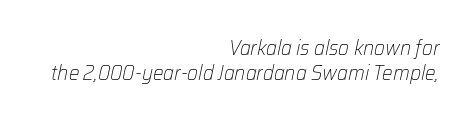
The image shows 21 px text type, italic (leaning right); set right-aligned, line spacing 1.19x, normal letter spacing, not underlined.
